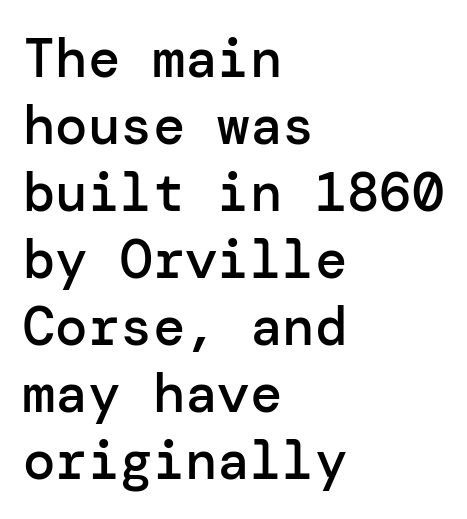
A somewhat darkened texture: the type is semibold rather than bold. Italic: no, the glyphs are upright roman. Each line starts at the same left margin while the right side varies. Has an underline been added? It has not. No feet cap the strokes, marking this as sans-serif type. There is no visible air inserted between adjacent glyphs.
